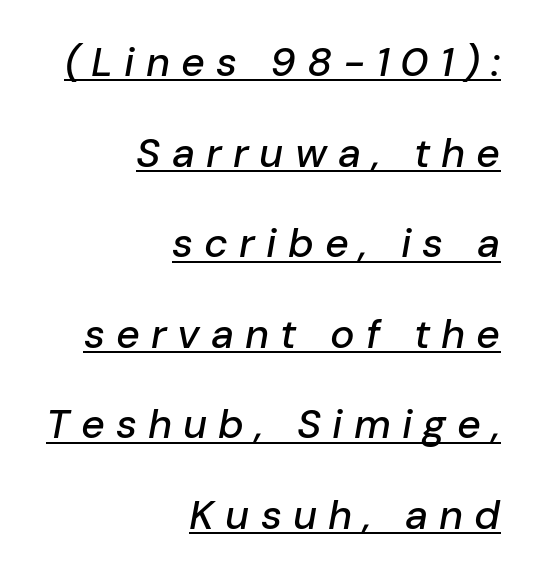
{"italic": "yes", "lean": "right", "slant_degrees": 10, "width": "normal", "stroke_contrast": "low", "x_height": "medium", "monospaced": "no", "underline": "yes", "align": "right", "line_spacing": "loose", "line_spacing_ratio": 2.21, "letter_spacing": "wide", "letter_spacing_em": 0.27, "glyph_px": 41}
